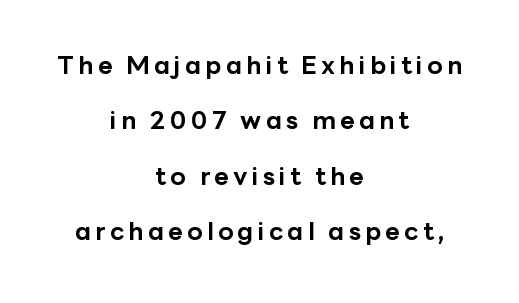
Q: Is the text bold? A: Yes.
Q: Is the text italic (slanted)? A: No, it is upright.
Q: Is the text underlined? A: No.
Q: How is the paragraph aligned? A: Centered.
Q: Is the spacing between lines tight, normal or loose? A: Loose.
